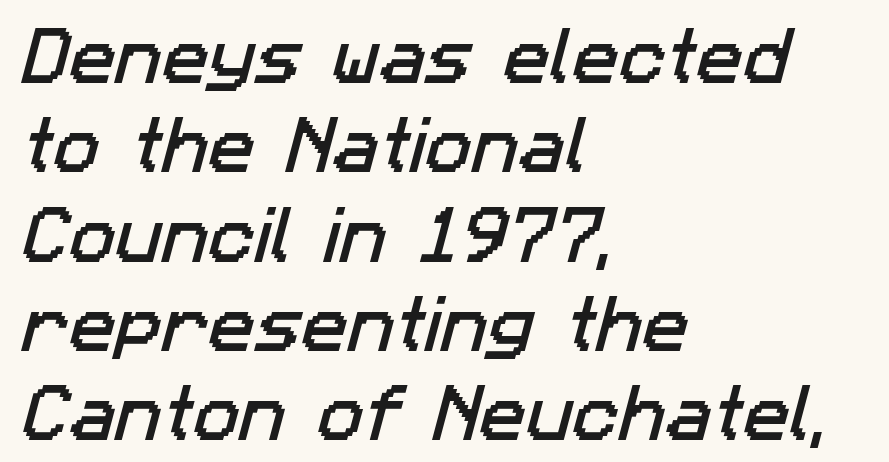
{"serif": "no", "width": "normal", "stroke_contrast": "low", "x_height": "medium", "monospaced": "no", "underline": "no", "align": "left", "line_spacing": "normal", "line_spacing_ratio": 1.44, "letter_spacing": "normal", "letter_spacing_em": 0.0, "glyph_px": 62}
